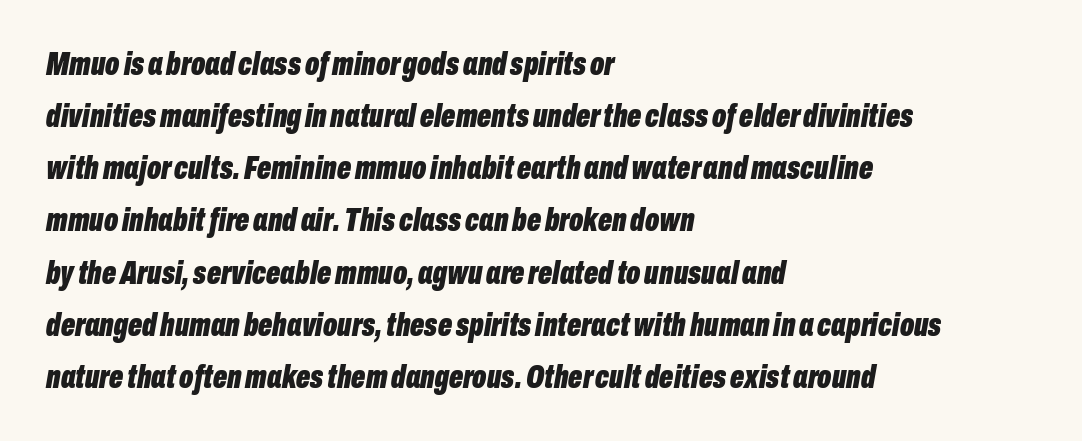
{"italic": "yes", "lean": "right", "slant_degrees": 10, "bold": "yes", "weight": "bold", "width": "condensed", "stroke_contrast": "low", "x_height": "medium", "monospaced": "no", "underline": "no", "align": "left", "line_spacing": "normal", "line_spacing_ratio": 1.58, "letter_spacing": "normal", "letter_spacing_em": 0.0, "glyph_px": 33}
